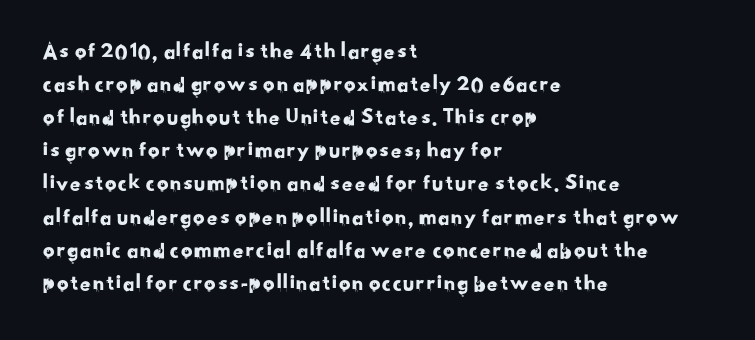
The image shows 23 px text type; set left-aligned, normal line spacing (1.44x), normal letter spacing, not underlined.
